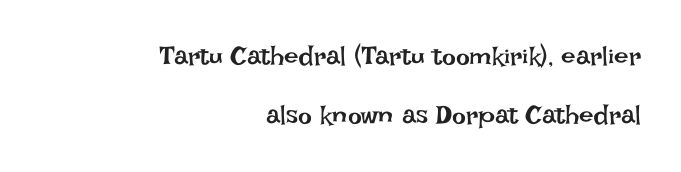
Decoration check: the copy has no underline. Bold? No — there's no thickening of the strokes. The specimen reads as upright at a glance. In terms of letterspacing, this is plain default setting.
